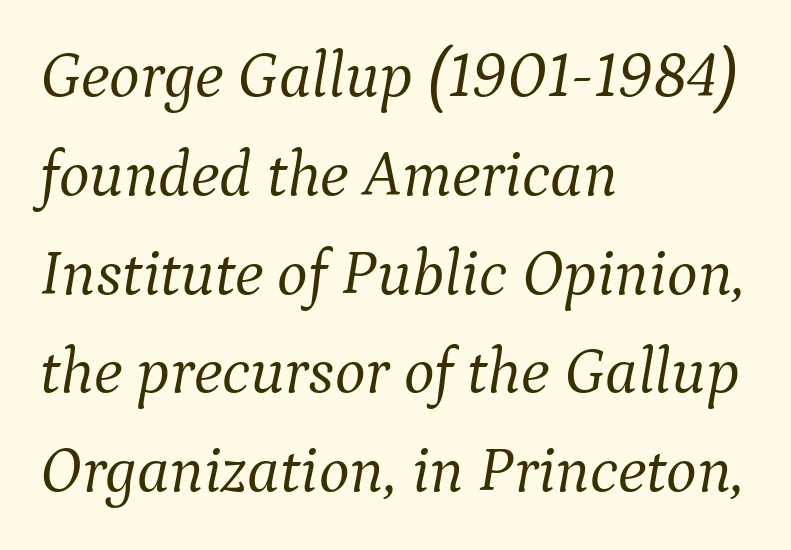
Q: Is the text bold? A: No.
Q: Is the text italic (slanted)? A: Yes, it leans right by about 9 degrees.
Q: Is the typeface a serif or a sans-serif typeface? A: Serif.
Q: Is the text underlined? A: No.
Q: How is the paragraph aligned? A: Left-aligned.
Q: Is the spacing between letters normal or unusually wide? A: Normal.
Q: Is the spacing between lines tight, normal or loose? A: Normal.
Q: Width (condensed, normal, or wide)? A: Normal.
Q: Stroke contrast? A: Medium.
Q: x-height? A: Medium.
Q: Monospaced? A: No.
